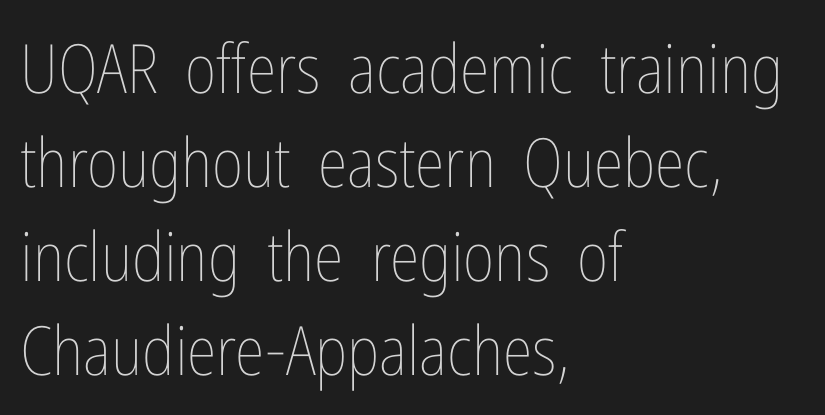
The image shows 68 px thin, condensed type, upright; set left-aligned, normal line spacing (1.38x), normal letter spacing, not underlined; low stroke contrast and a medium x-height.
